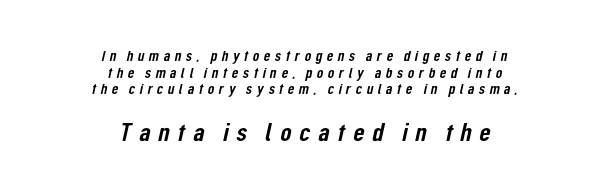
{"underline": "no", "align": "center", "line_spacing": "tight", "line_spacing_ratio": 1.11, "letter_spacing": "wide", "letter_spacing_em": 0.3, "larger_block": "second", "size_ratio": 1.73, "glyph_px": 26}
